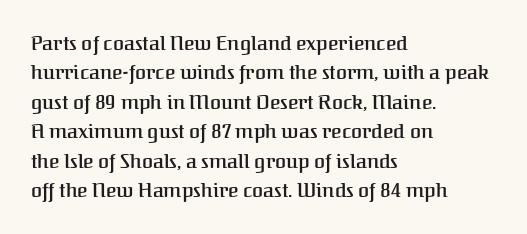
Q: Is the text bold? A: Semi-bold.
Q: Is the text italic (slanted)? A: No, it is upright.
Q: Is the text underlined? A: No.
Q: How is the paragraph aligned? A: Left-aligned.
Q: Is the spacing between letters normal or unusually wide? A: Normal.
Q: Is the spacing between lines tight, normal or loose? A: Normal.
